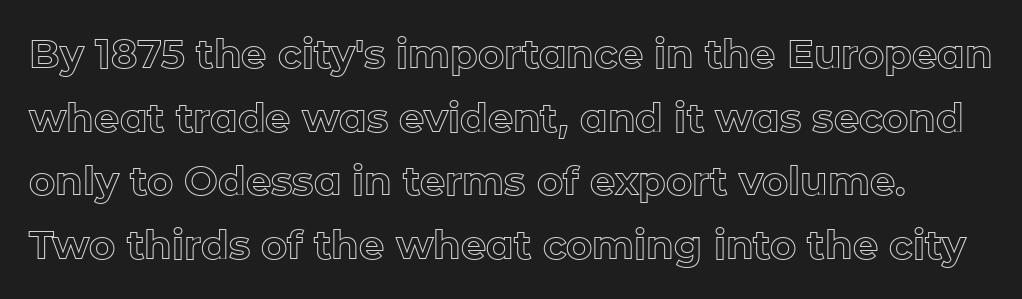
Q: Is the text italic (slanted)? A: No, it is upright.
Q: Is the text underlined? A: No.
Q: Is the spacing between letters normal or unusually wide? A: Normal.
Q: Is the spacing between lines tight, normal or loose? A: Normal.
Q: Width (condensed, normal, or wide)? A: Normal.
Q: x-height? A: Medium.
Q: Monospaced? A: No.
